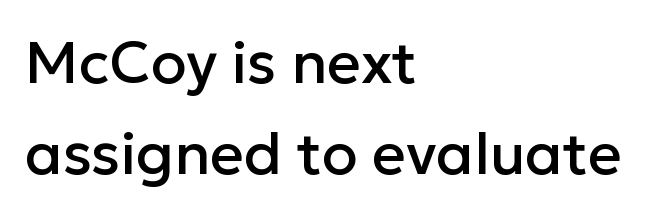
The image shows 59 px sans-serif type, upright; set left-aligned, normal line spacing (1.55x), normal letter spacing, not underlined; low stroke contrast and a medium x-height.
